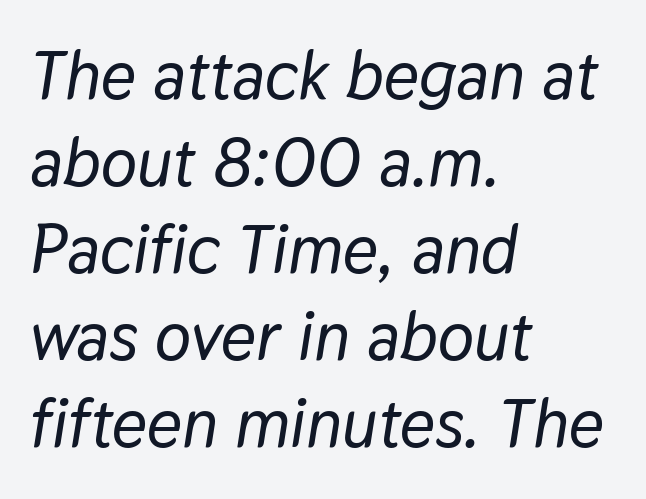
Q: Is the text italic (slanted)? A: Yes, it leans right by about 9 degrees.
Q: Is the text underlined? A: No.
Q: How is the paragraph aligned? A: Left-aligned.
Q: Is the spacing between letters normal or unusually wide? A: Normal.
Q: Is the spacing between lines tight, normal or loose? A: Normal.
Q: Width (condensed, normal, or wide)? A: Normal.
Q: Stroke contrast? A: Low.
Q: x-height? A: Medium.
Q: Monospaced? A: No.
